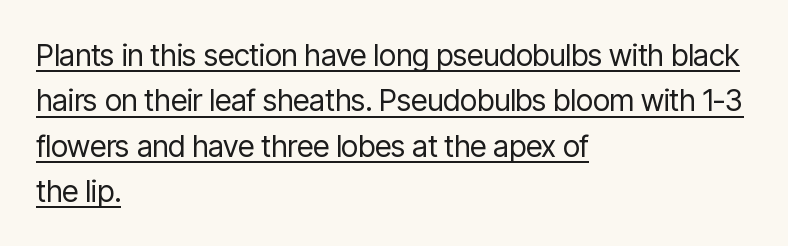
The image shows 30 px regular-weight, condensed sans-serif type, upright; set left-aligned, normal line spacing (1.51x), normal letter spacing, underlined; low stroke contrast and a medium x-height.
